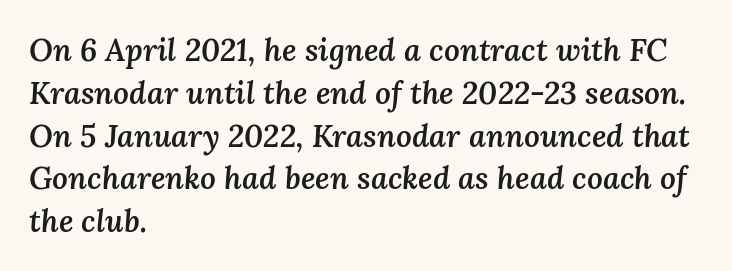
The image shows 31 px semibold type, italic (leaning right); set left-aligned, normal line spacing (1.38x), normal letter spacing, not underlined; medium stroke contrast and a medium x-height.
